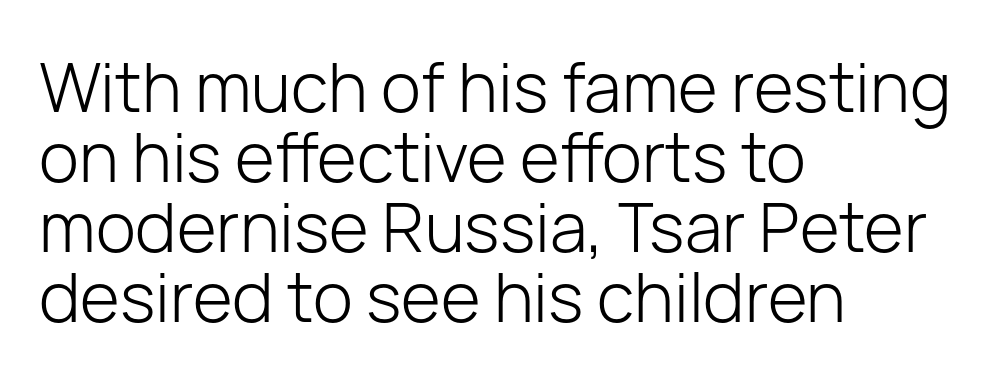
Q: Is the text bold? A: No.
Q: Is the text italic (slanted)? A: No, it is upright.
Q: Is the typeface a serif or a sans-serif typeface? A: Sans-serif.
Q: Is the text underlined? A: No.
Q: How is the paragraph aligned? A: Left-aligned.
Q: Is the spacing between letters normal or unusually wide? A: Normal.
Q: Is the spacing between lines tight, normal or loose? A: Tight.
Q: Width (condensed, normal, or wide)? A: Normal.
Q: Stroke contrast? A: Low.
Q: x-height? A: Medium.
Q: Monospaced? A: No.
